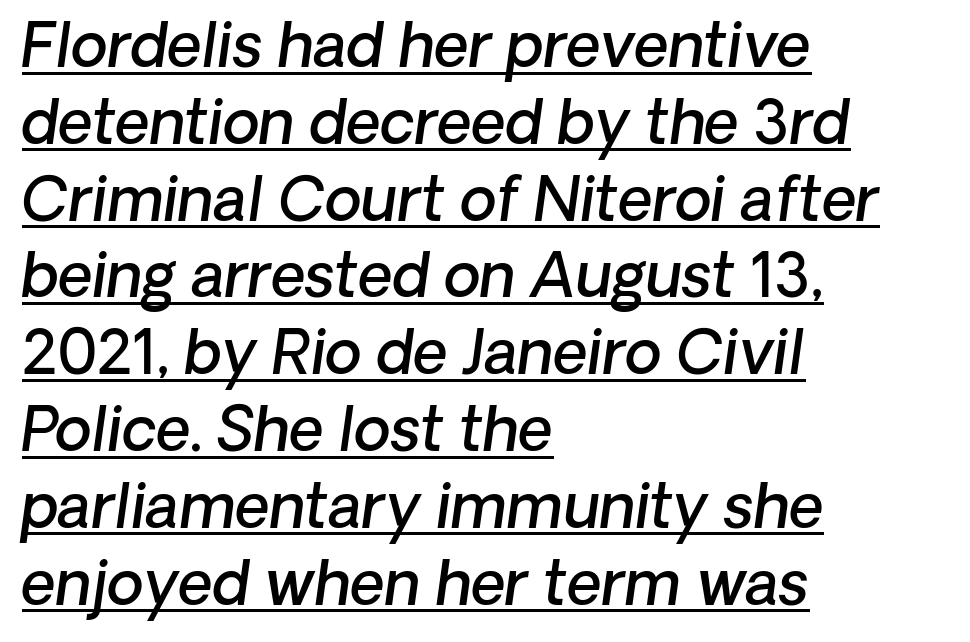
{"italic": "yes", "lean": "right", "slant_degrees": 8, "bold": "semi", "weight": "semibold", "width": "normal", "stroke_contrast": "low", "x_height": "medium", "monospaced": "no", "underline": "yes", "align": "left", "line_spacing": "normal", "line_spacing_ratio": 1.28, "letter_spacing": "normal", "letter_spacing_em": 0.0, "glyph_px": 60}
